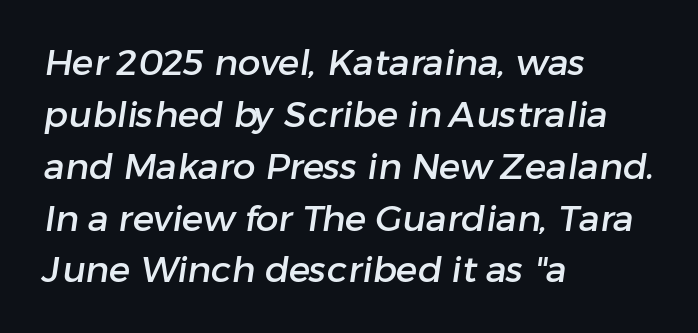
The image shows 36 px sans-serif type; set left-aligned, normal line spacing (1.44x), normal letter spacing, not underlined; low stroke contrast and a medium x-height.
